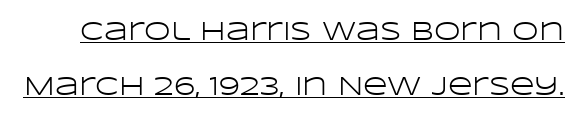
The image shows 27 px text type, upright; set loose line spacing (2.03x), normal letter spacing, underlined.
